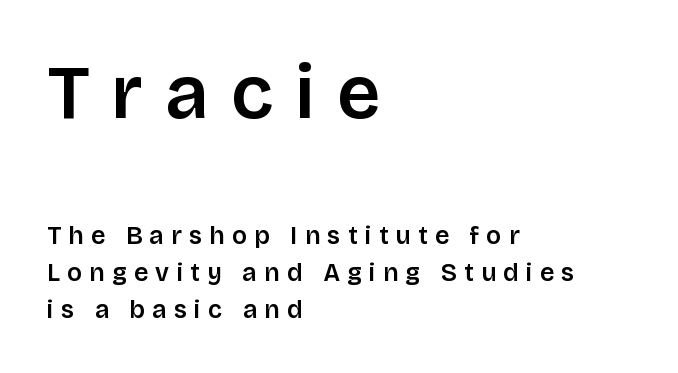
{"serif": "no", "italic": "no", "width": "normal", "stroke_contrast": "low", "x_height": "large", "monospaced": "no", "underline": "no", "align": "left", "line_spacing": "normal", "line_spacing_ratio": 1.48, "letter_spacing": "wide", "letter_spacing_em": 0.29, "larger_block": "first", "size_ratio": 3.04, "glyph_px": 76}
